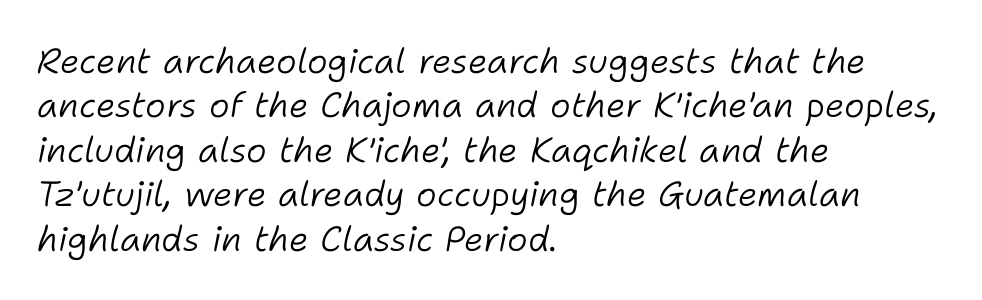
Typeset ragged right — the left edge is the straight one. Is this a fixed-width face? No — the glyphs have proportional, varying widths. Students, note that the glyphs here touch the page at normal intervals. When letters slant like this, we call the style italic.
